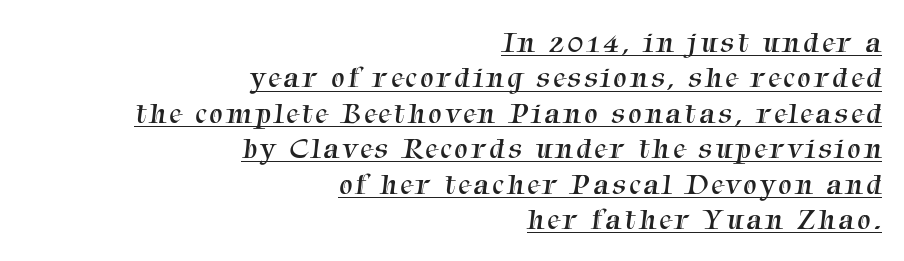
The glyphs in this specimen are seriffed. A typesetter would call this proportional, since set widths differ per character. The font is comparable to plain body text, perhaps lighter. Line ends are locked; line starts wander. A baseline rule has been typeset under these characters.
